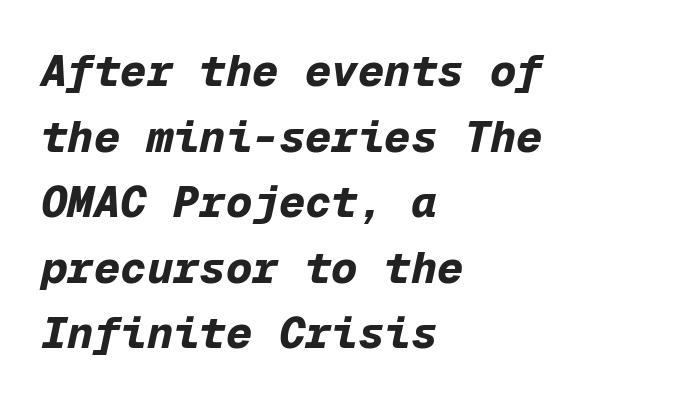
How are the letters spaced? Ordinarily, with no added tracking. Underline: absent. Interline gaps are of average width in this sample. Is the block centered? No — it sits flush against the left margin. Summary of weight: heavy, a full bold. Every character here occupies the same horizontal width, giving the sample a typewriter-like rhythm.
